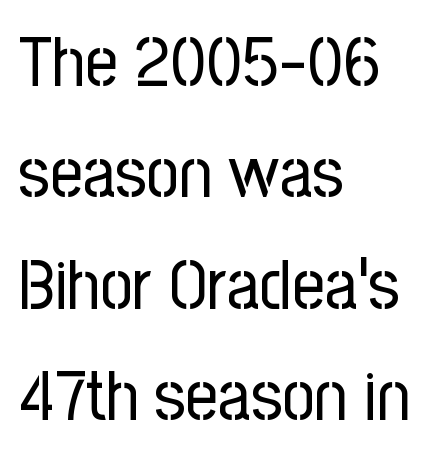
You can tell from the bare stems that sans-serif type was used. Words appear dense and cohesive because spacing is normal. The string is rendered with underlining switched off. You can tell it's not italic because the verticals are truly vertical.
